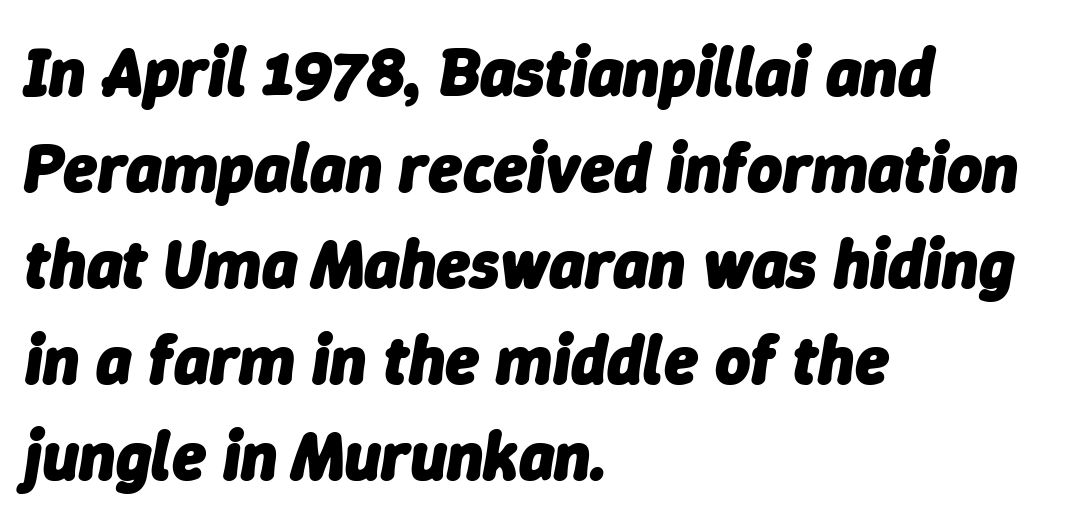
The image shows 68 px heavy type, italic (leaning right); set left-aligned, normal line spacing (1.41x), normal letter spacing, not underlined; low stroke contrast and a medium x-height.
